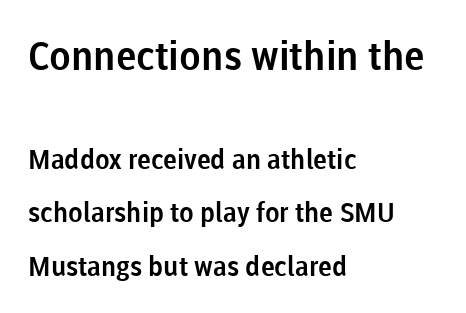
Serifs: no, the terminals of the letterforms are clean. These lines stand farther apart than default settings would place them. The typesetter chose a ragged-right arrangement here. Quick note: underline off. Looks like regular typesetting: each glyph gets only the width it needs.
